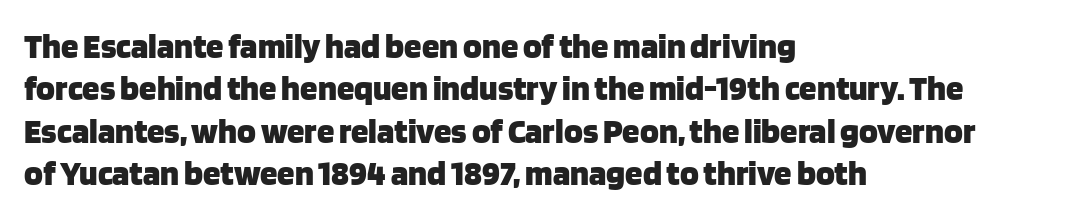
{"serif": "no", "italic": "no", "bold": "yes", "weight": "heavy", "width": "normal", "stroke_contrast": "low", "x_height": "large", "monospaced": "no", "underline": "no", "align": "left", "line_spacing_ratio": 1.21, "letter_spacing": "normal", "letter_spacing_em": 0.0, "glyph_px": 35}
